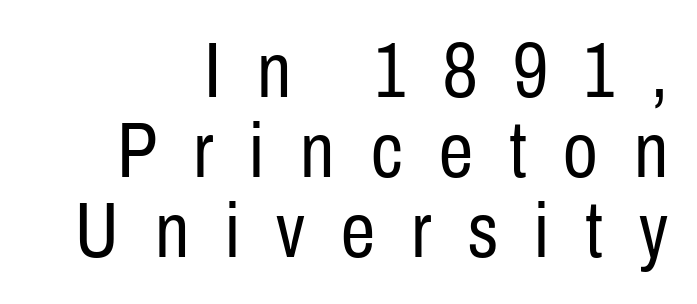
Q: Is the text bold? A: No.
Q: Is the text italic (slanted)? A: No, it is upright.
Q: Is the typeface a serif or a sans-serif typeface? A: Sans-serif.
Q: Is the text underlined? A: No.
Q: How is the paragraph aligned? A: Right-aligned.
Q: Is the spacing between letters normal or unusually wide? A: Unusually wide.
Q: Is the spacing between lines tight, normal or loose? A: Tight.
Q: Width (condensed, normal, or wide)? A: Condensed.
Q: Stroke contrast? A: Low.
Q: x-height? A: Medium.
Q: Monospaced? A: No.
